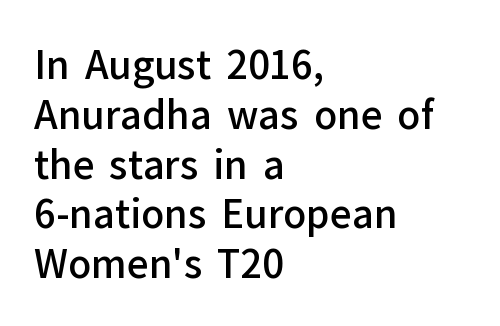
Q: Is the text bold? A: Semi-bold.
Q: Is the text italic (slanted)? A: No, it is upright.
Q: Is the typeface a serif or a sans-serif typeface? A: Sans-serif.
Q: Is the text underlined? A: No.
Q: How is the paragraph aligned? A: Left-aligned.
Q: Is the spacing between letters normal or unusually wide? A: Normal.
Q: Is the spacing between lines tight, normal or loose? A: Normal.
Q: Width (condensed, normal, or wide)? A: Normal.
Q: Stroke contrast? A: Low.
Q: x-height? A: Medium.
Q: Monospaced? A: No.
